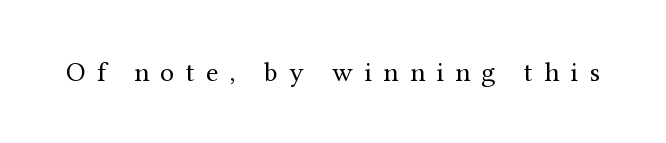
Q: Is the text bold? A: No.
Q: Is the text italic (slanted)? A: No, it is upright.
Q: Is the typeface a serif or a sans-serif typeface? A: Serif.
Q: Is the text underlined? A: No.
Q: Is the spacing between letters normal or unusually wide? A: Unusually wide.
Q: Width (condensed, normal, or wide)? A: Normal.
Q: Stroke contrast? A: Medium.
Q: x-height? A: Medium.
Q: Monospaced? A: No.
